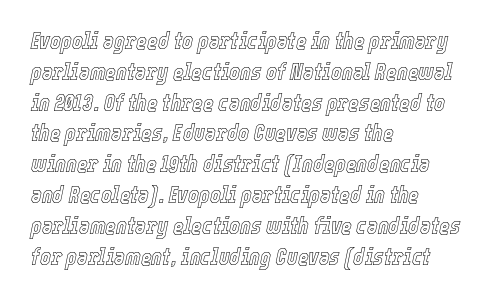
The image shows 23 px text type, italic (leaning right); set left-aligned, normal line spacing (1.34x), normal letter spacing, not underlined.
